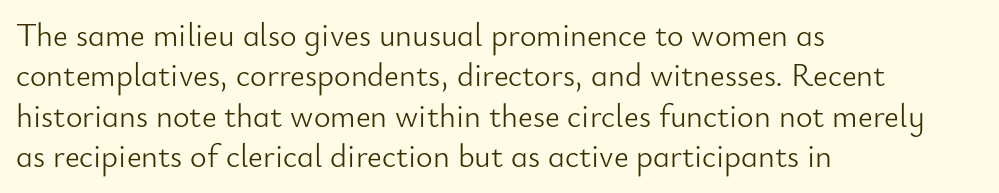
The image shows 32 px light sans-serif type, upright; set left-aligned, normal line spacing (1.26x), normal letter spacing, not underlined; low stroke contrast and a small x-height.
